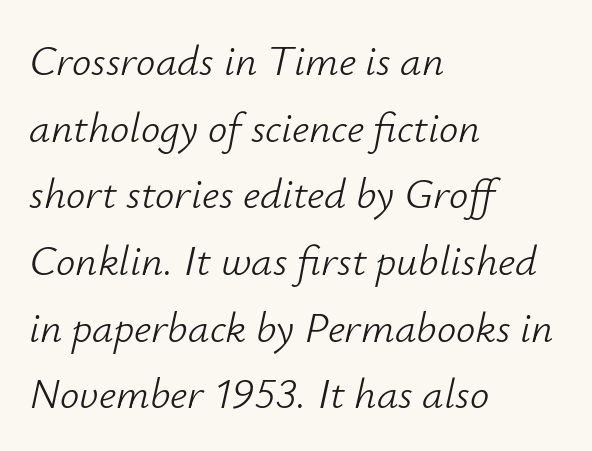
The image shows 43 px light type, italic (leaning right); set left-aligned, normal line spacing (1.55x), normal letter spacing, not underlined; low stroke contrast and a small x-height.
